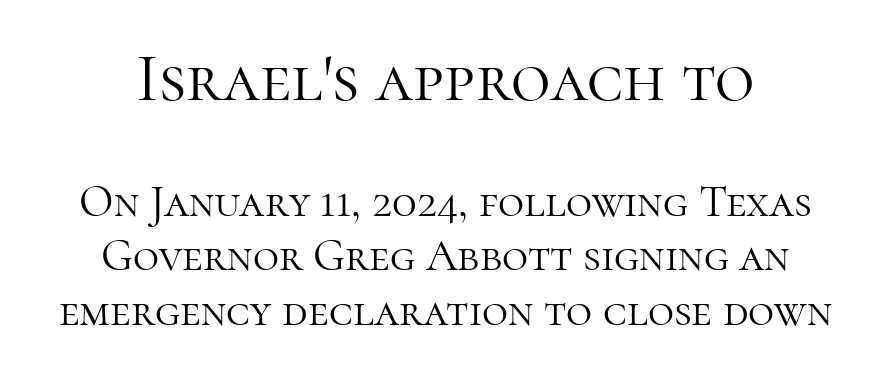
The strokes are not fattened; the text isn't bold. Just letters on the line, the space beneath them empty. In terms of letterform style, serifs are clearly present. Between one letter and the next there's only the usual sliver of space. Do the characters align in a grid? No, the font is proportional.
